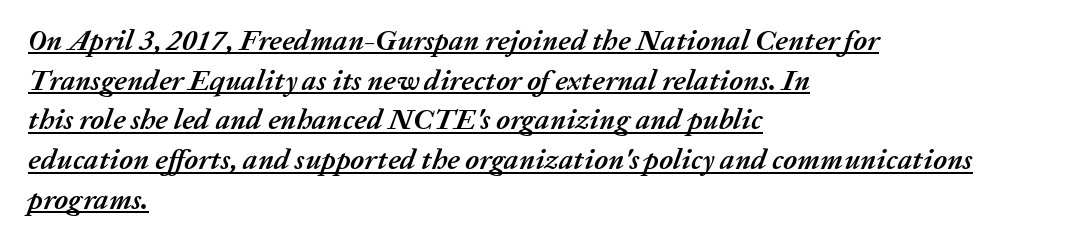
Each line of the rendering has a horizontal stroke beneath the glyphs. One-word summary of the alignment: left. If you measured baseline to baseline, you'd find a middling distance. Compared with ordinary roman type, these characters are visibly tilted.
